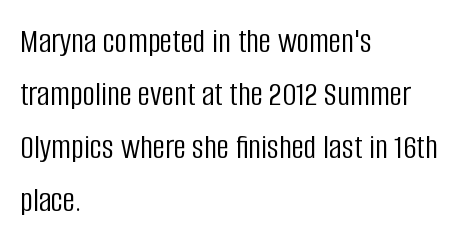
Do the letters lean? They stand straight. The passage shown is not underscored anywhere. These lines stack with their left ends in a neat column. Stems and bowls with no extra thickness — not bold. This sample has the flowing, uneven cadence of proportional lettering. Successive baselines arrive at the customary interval.
